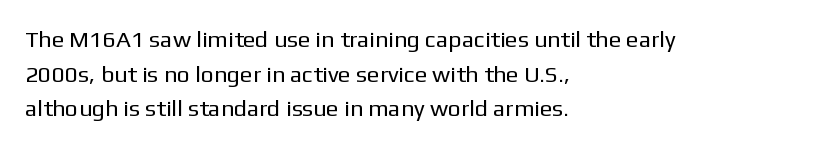
Vertical strokes here are truly vertical. Is the block centered? No — it sits flush against the left margin. Standard letterfit; no display-style spreading of the glyphs. This is not heavy type; no bold has been used.
